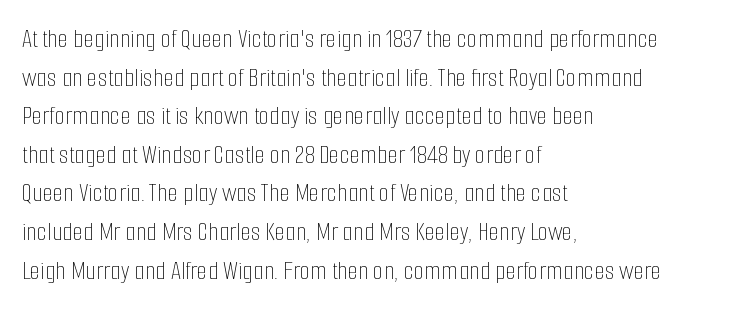
Q: Is the text bold? A: No.
Q: Is the text italic (slanted)? A: No, it is upright.
Q: Is the text underlined? A: No.
Q: How is the paragraph aligned? A: Left-aligned.
Q: Is the spacing between letters normal or unusually wide? A: Normal.
Q: Is the spacing between lines tight, normal or loose? A: Normal.
